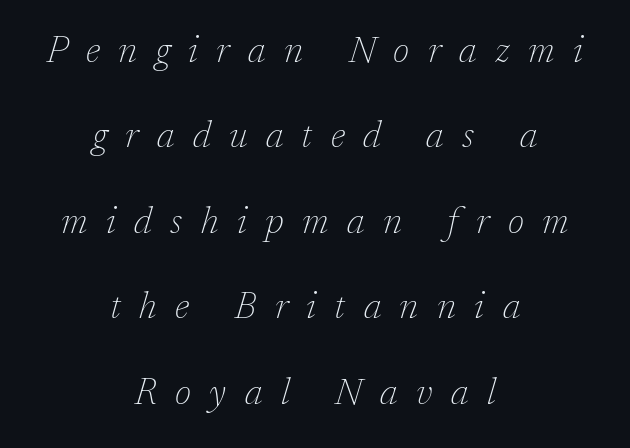
{"serif": "yes", "italic": "yes", "lean": "right", "slant_degrees": 17, "bold": "no", "weight": "thin", "width": "normal", "stroke_contrast": "low", "x_height": "medium", "monospaced": "no", "underline": "no", "align": "center", "line_spacing": "loose", "line_spacing_ratio": 2.31, "letter_spacing": "wide", "letter_spacing_em": 0.5, "glyph_px": 37}
